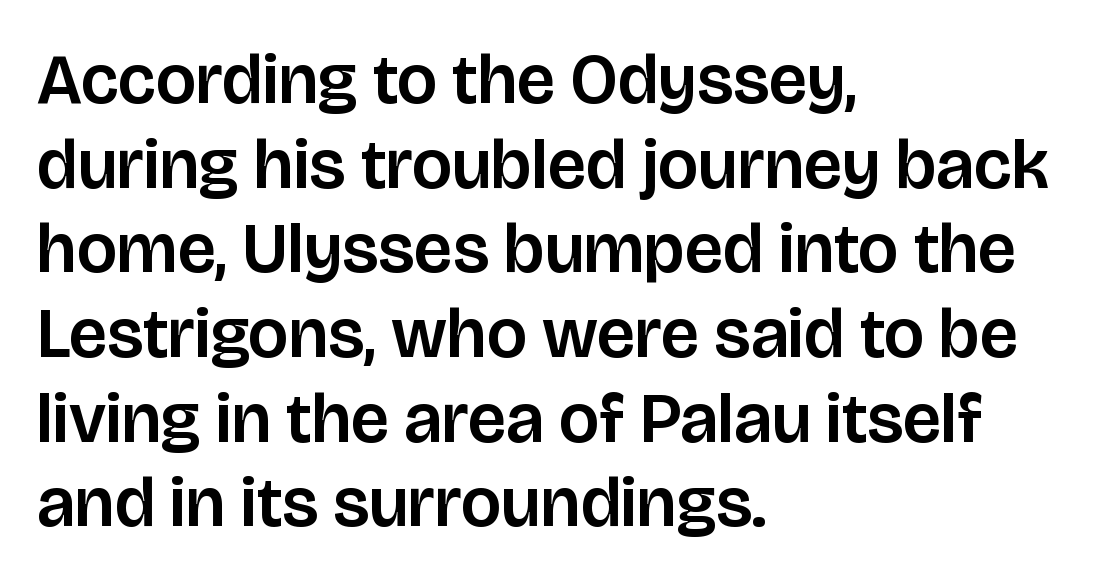
{"serif": "no", "italic": "no", "width": "normal", "stroke_contrast": "low", "x_height": "large", "monospaced": "no", "underline": "no", "align": "left", "line_spacing_ratio": 1.21, "letter_spacing": "normal", "letter_spacing_em": 0.0, "glyph_px": 70}
